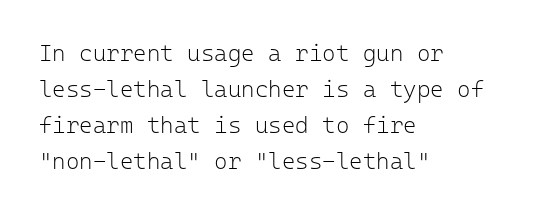
Nothing unusual about the tracking: characters are spaced as the font intends. The typesetter chose a ragged-right arrangement here. Vertical strokes here are truly vertical. In terms of leading, this rendering sits right in the middle.
